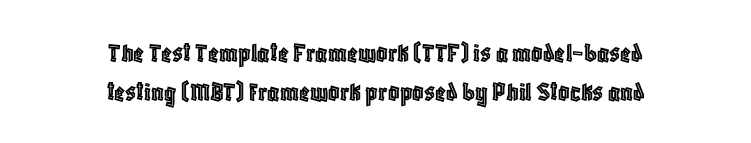
{"italic": "no", "width": "condensed", "x_height": "large", "monospaced": "no", "underline": "no", "align": "center", "line_spacing": "normal", "line_spacing_ratio": 1.38, "letter_spacing": "normal", "letter_spacing_em": 0.0, "glyph_px": 28}
